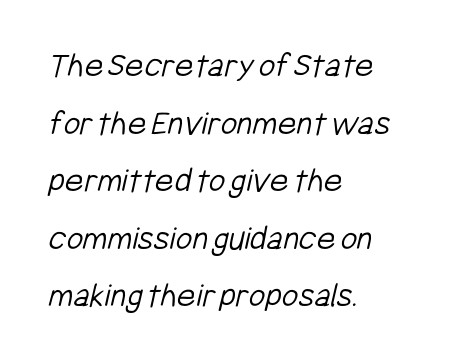
{"serif": "no", "bold": "no", "weight": "light", "width": "condensed", "stroke_contrast": "low", "x_height": "medium", "monospaced": "no", "underline": "no", "align": "left", "line_spacing": "normal", "line_spacing_ratio": 1.6, "letter_spacing": "normal", "letter_spacing_em": 0.0, "glyph_px": 36}
